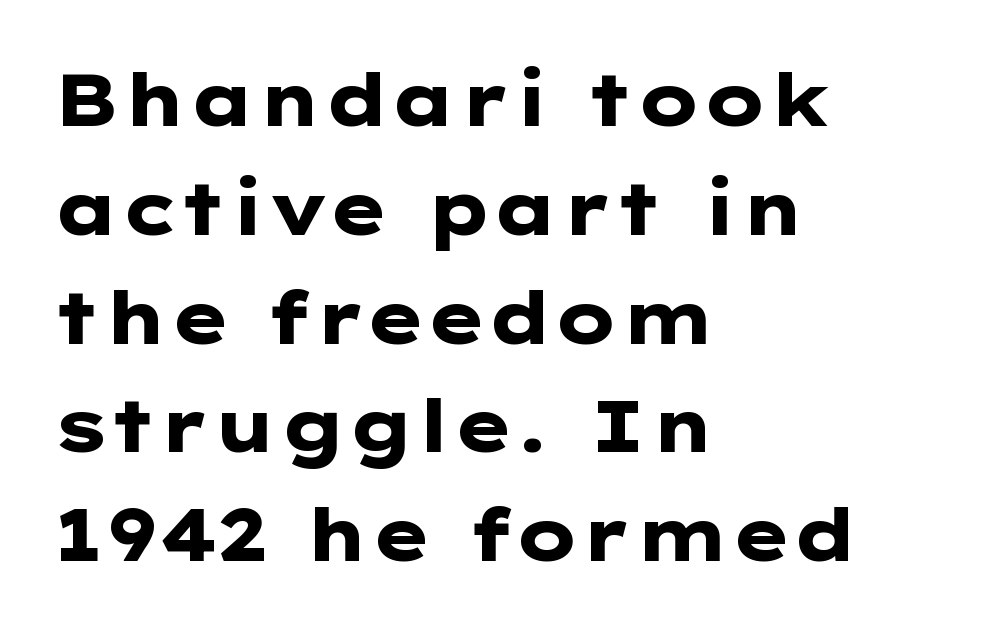
Every character sits straight up, as roman type does. Successive baselines arrive at the customary interval. Compared with an ordinary text face, these strokes are far heavier — a full bold. Underlining? Definitely not there.
